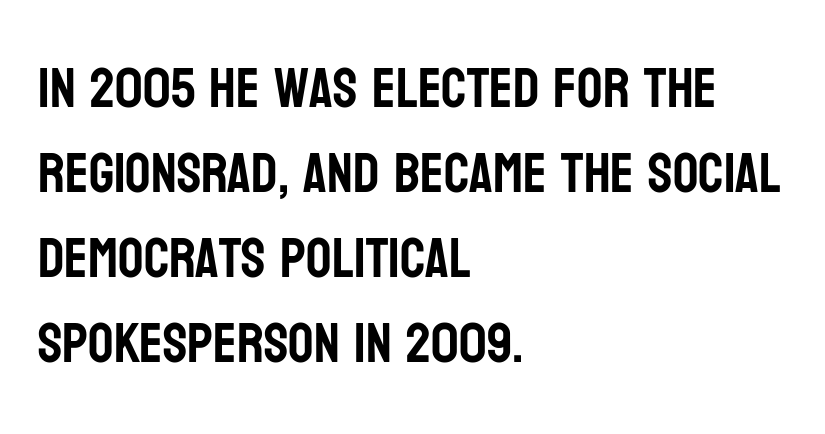
Rows of type keep a routine distance in the vertical direction. Proportional: the letters do not fall into vertical columns. The glyphs in this specimen are sans serif. Is the letter spacing exaggerated? No — it looks like the ordinary default.
